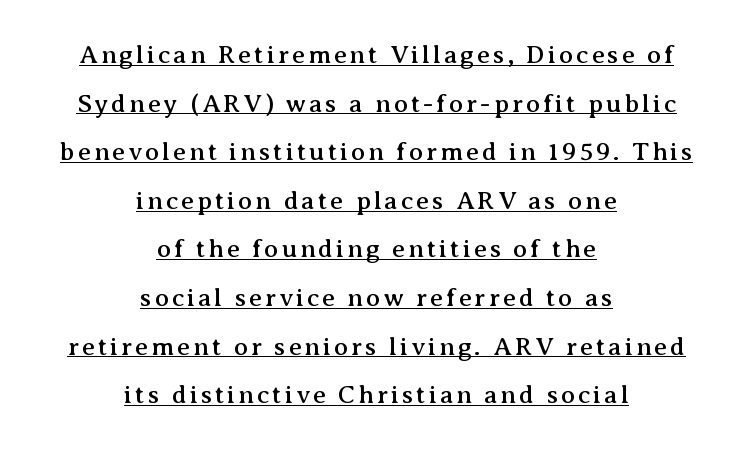
The image shows 26 px text type, upright; set centered, line spacing 1.87x, underlined.
